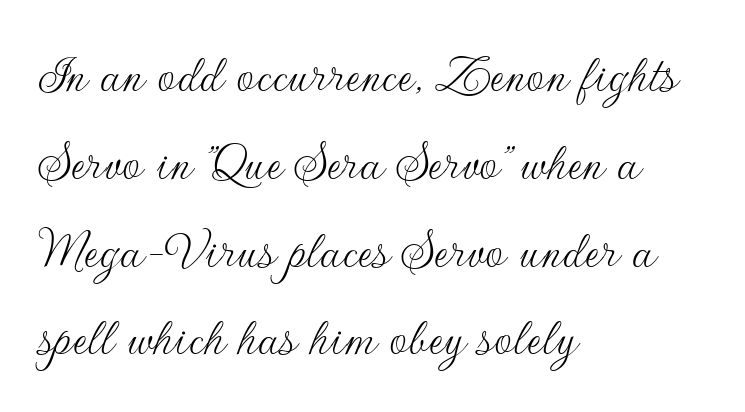
The image shows 57 px thin sans-serif type; set left-aligned, normal line spacing (1.54x), normal letter spacing, not underlined; low stroke contrast and a small x-height.
